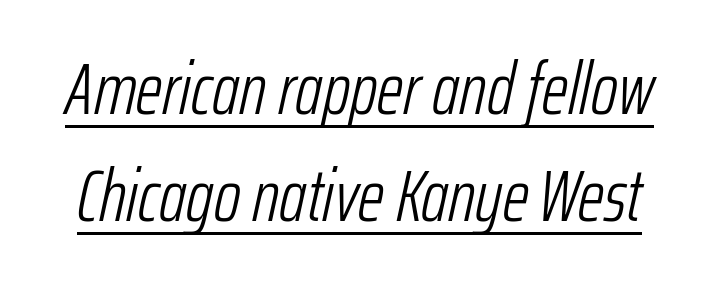
{"italic": "yes", "lean": "right", "slant_degrees": 12, "bold": "no", "weight": "light", "width": "condensed", "stroke_contrast": "low", "x_height": "medium", "monospaced": "no", "underline": "yes", "line_spacing": "normal", "line_spacing_ratio": 1.45, "letter_spacing": "normal", "letter_spacing_em": 0.0, "glyph_px": 74}
